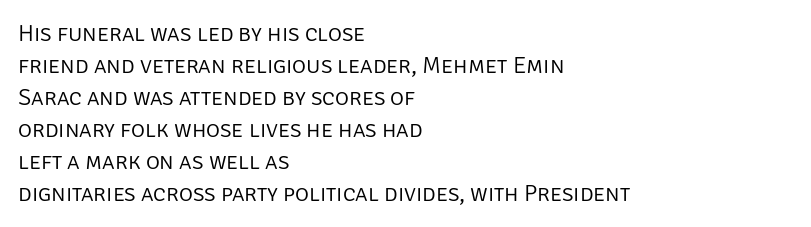
The image shows 24 px text type, upright; set left-aligned, normal line spacing (1.33x), normal letter spacing, not underlined.
